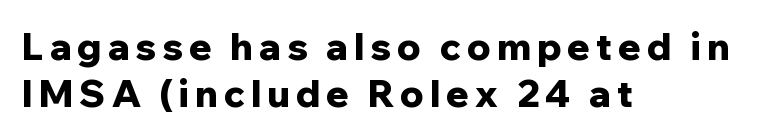
{"serif": "no", "italic": "no", "bold": "yes", "weight": "bold", "width": "normal", "stroke_contrast": "low", "x_height": "medium", "monospaced": "no", "underline": "no", "align": "left", "line_spacing": "normal", "line_spacing_ratio": 1.27, "glyph_px": 37}
